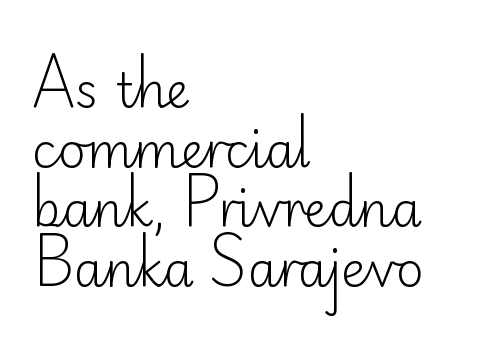
Q: Is the text bold? A: No.
Q: Is the text italic (slanted)? A: No, it is upright.
Q: Is the typeface a serif or a sans-serif typeface? A: Sans-serif.
Q: Is the text underlined? A: No.
Q: How is the paragraph aligned? A: Left-aligned.
Q: Is the spacing between letters normal or unusually wide? A: Normal.
Q: Width (condensed, normal, or wide)? A: Normal.
Q: Stroke contrast? A: Low.
Q: x-height? A: Small.
Q: Monospaced? A: No.
